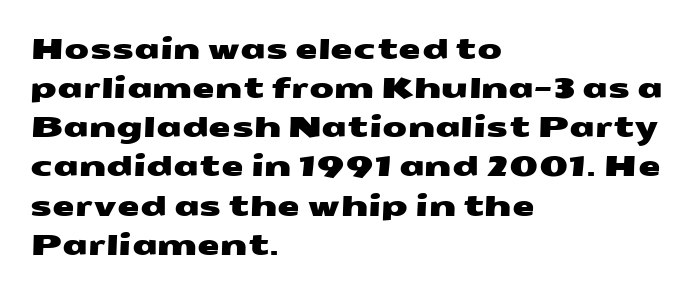
What kind of face is this? One without serifs — a sans. The paragraph shown leans on its left margin. Summary of vertical rhythm: regular, with standard interline spacing. The passage shown is typed in a proportional face where columns would drift.
